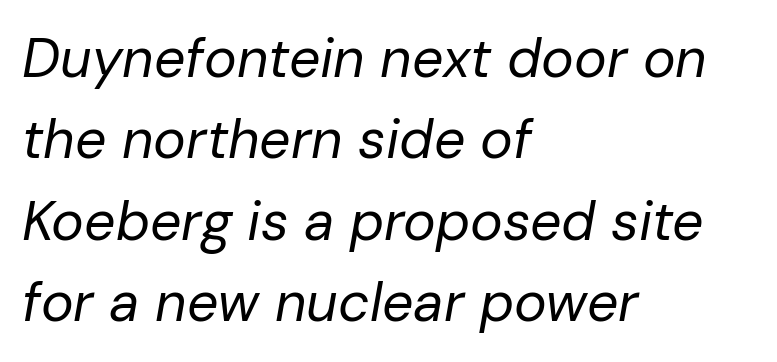
Q: Is the text bold? A: No.
Q: Is the text italic (slanted)? A: Yes, it leans right by about 10 degrees.
Q: Is the text underlined? A: No.
Q: How is the paragraph aligned? A: Left-aligned.
Q: Is the spacing between letters normal or unusually wide? A: Normal.
Q: Is the spacing between lines tight, normal or loose? A: Normal.
Q: Width (condensed, normal, or wide)? A: Normal.
Q: Stroke contrast? A: Low.
Q: x-height? A: Medium.
Q: Monospaced? A: No.
